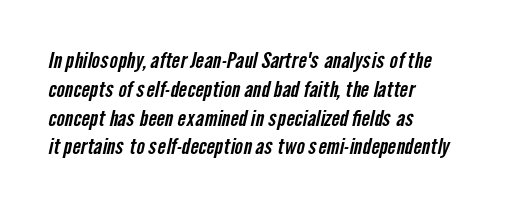
Honestly, the row spacing looks completely unremarkable. Anything drawn beneath the words? Only blank space. A student would call this left alignment; a typographer would say flush left, rag right. Default kerning and tracking; the words read as compact shapes.
